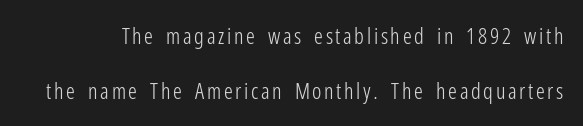
Q: Is the text bold? A: No.
Q: Is the text italic (slanted)? A: No, it is upright.
Q: Is the text underlined? A: No.
Q: Is the spacing between lines tight, normal or loose? A: Loose.
